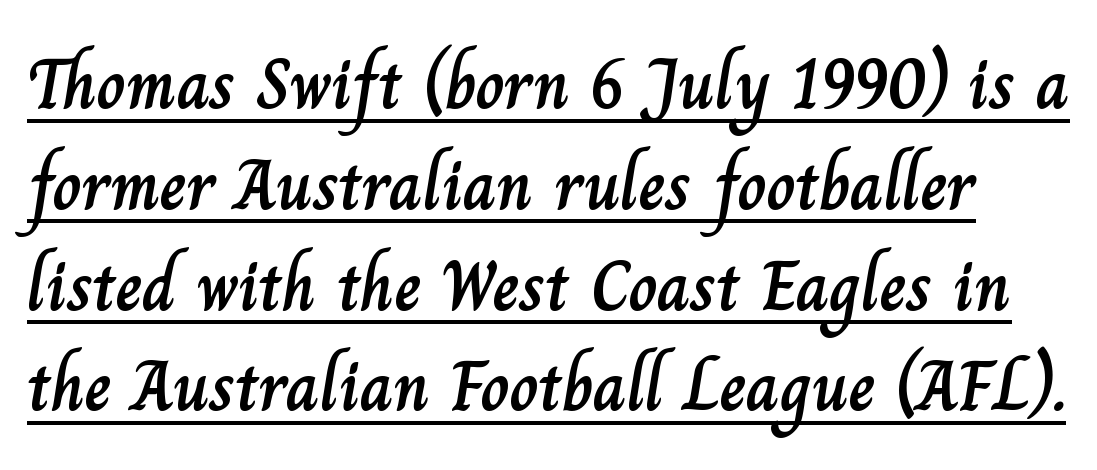
{"width": "normal", "stroke_contrast": "low", "x_height": "small", "monospaced": "no", "underline": "yes", "line_spacing": "normal", "line_spacing_ratio": 1.4, "letter_spacing": "normal", "letter_spacing_em": 0.0, "glyph_px": 72}
